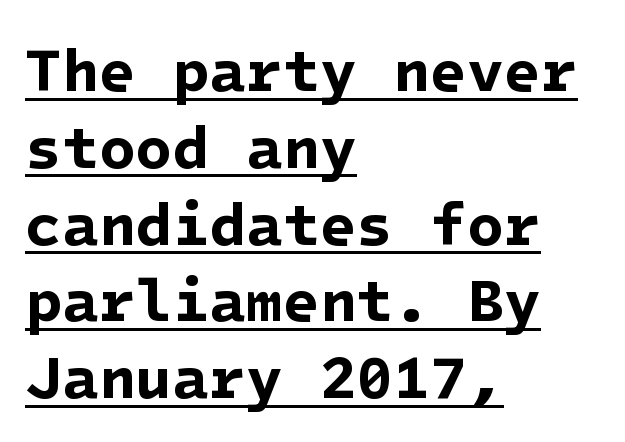
Q: Is the text bold? A: Yes.
Q: Is the typeface a serif or a sans-serif typeface? A: Sans-serif.
Q: Is the text underlined? A: Yes.
Q: How is the paragraph aligned? A: Left-aligned.
Q: Is the spacing between letters normal or unusually wide? A: Normal.
Q: Is the spacing between lines tight, normal or loose? A: Normal.
Q: Width (condensed, normal, or wide)? A: Normal.
Q: Stroke contrast? A: Low.
Q: x-height? A: Medium.
